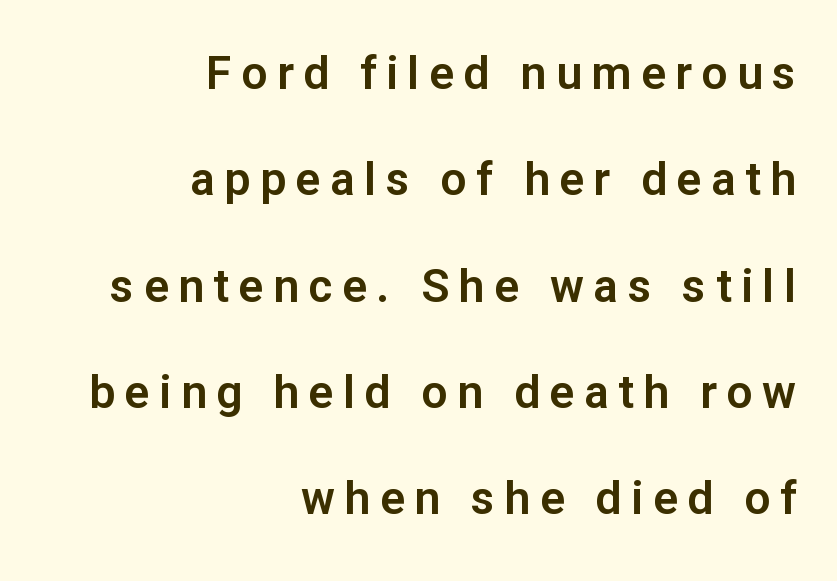
Varying glyph widths throughout — classic text-font behaviour. The letters carry no serifs — their stems end cleanly without finishing strokes. How would I describe the line gaps? Wide and relaxed. Inter-character spacing is expanded well beyond the font's built-in metrics. The words here are not underlined. Horizontal alignment here is rightward, an uncommon choice for prose.
